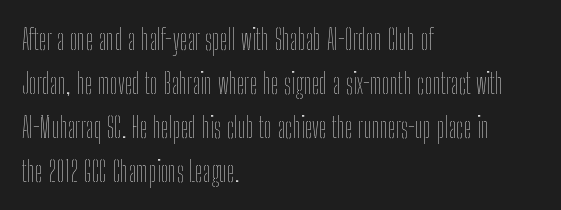
These lines keep a tight, regular rhythm from letter to letter. Only glyphs here, with clear space below each row. The paragraph shown leans on its left margin. Here the designer chose a conventional face with non-uniform glyph widths. Posture: straight, roman, zero tilt. The weight would be labelled regular, book, light, or lighter still.
